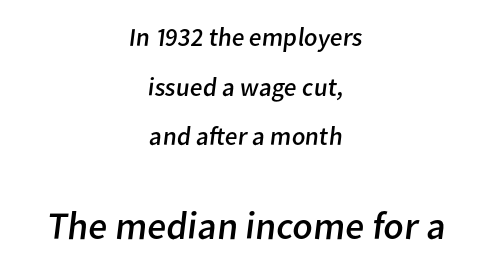
Q: Is the text bold? A: No.
Q: Is the typeface a serif or a sans-serif typeface? A: Sans-serif.
Q: Is the text underlined? A: No.
Q: How is the paragraph aligned? A: Centered.
Q: Is the spacing between letters normal or unusually wide? A: Normal.
Q: Is the spacing between lines tight, normal or loose? A: Loose.
Q: Which block of text is set in a larger size, the first (top) or the second (bottom)? A: The second (bottom) one.
Q: Width (condensed, normal, or wide)? A: Normal.
Q: Stroke contrast? A: Low.
Q: x-height? A: Medium.
Q: Monospaced? A: No.
